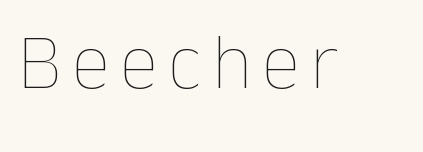
Q: Is the text bold? A: No.
Q: Is the text italic (slanted)? A: No, it is upright.
Q: Is the text underlined? A: No.
Q: Width (condensed, normal, or wide)? A: Normal.
Q: Stroke contrast? A: Low.
Q: x-height? A: Medium.
Q: Monospaced? A: No.
